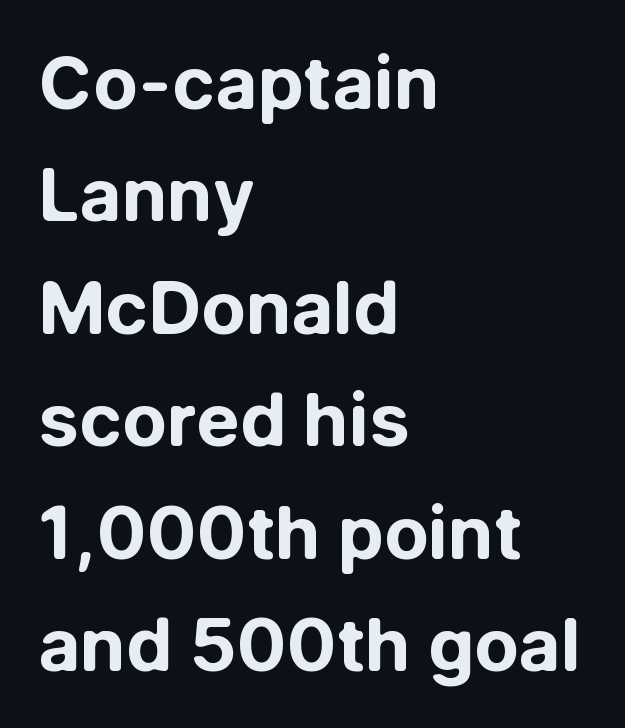
{"serif": "no", "italic": "no", "bold": "yes", "weight": "bold", "width": "normal", "stroke_contrast": "low", "x_height": "medium", "monospaced": "no", "underline": "no", "align": "left", "line_spacing": "normal", "line_spacing_ratio": 1.54, "letter_spacing": "normal", "letter_spacing_em": 0.0, "glyph_px": 73}
